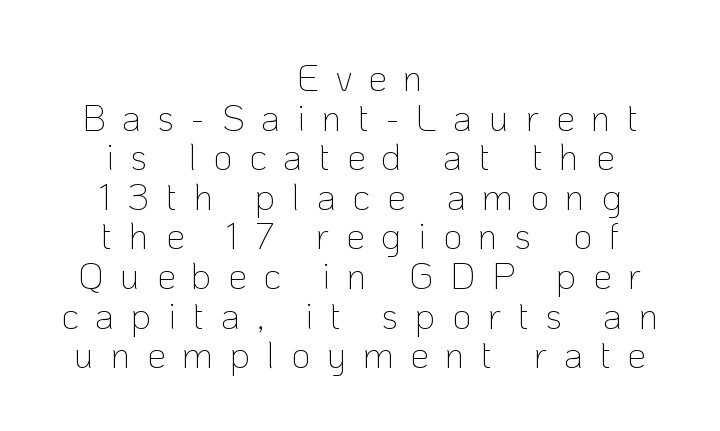
Just letters on the line, the space beneath them empty. Is this a heavy cut? Hardly; it is regular or lighter. Students, observe: this is what under-led, compact text looks like. Notice how the passage keeps no hard edge, just a central spine. Does the lettering tilt? It doesn't — this is upright. Look at the bottom of the vertical strokes: they stop flat, with no serifs.
